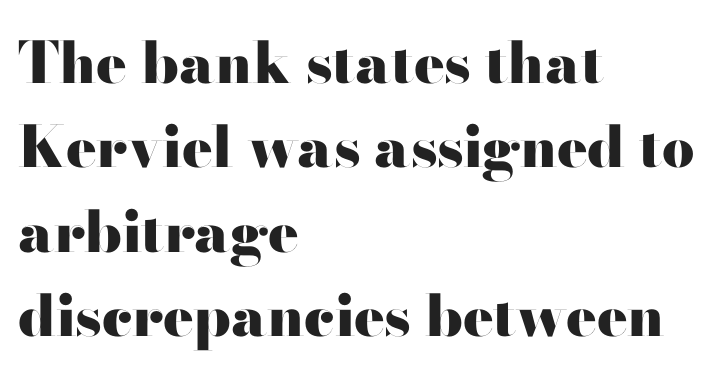
The image shows 57 px heavy, wide sans-serif type, upright; set left-aligned, normal line spacing (1.48x), normal letter spacing, not underlined; high stroke contrast and a small x-height.
